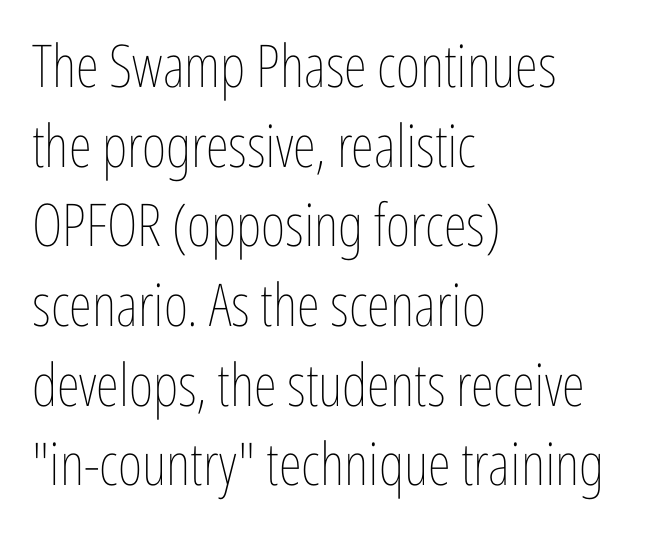
Q: Is the text bold? A: No.
Q: Is the text italic (slanted)? A: No, it is upright.
Q: Is the text underlined? A: No.
Q: How is the paragraph aligned? A: Left-aligned.
Q: Is the spacing between letters normal or unusually wide? A: Normal.
Q: Is the spacing between lines tight, normal or loose? A: Normal.
Q: Width (condensed, normal, or wide)? A: Condensed.
Q: Stroke contrast? A: Low.
Q: x-height? A: Medium.
Q: Monospaced? A: No.
